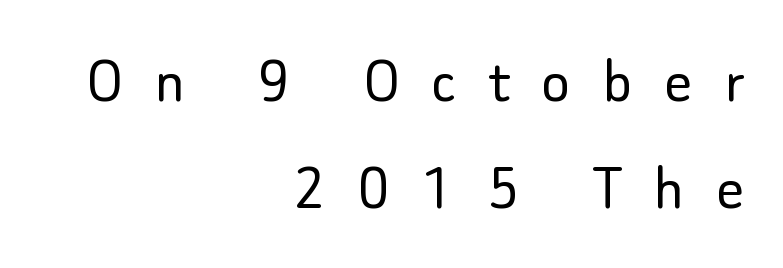
The image shows 68 px light sans-serif type, upright; set right-aligned, normal line spacing (1.57x), unusually wide letter spacing (+0.47 em), not underlined; low stroke contrast and a small x-height.
